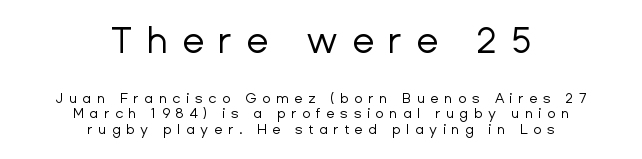
You can tell from the bare stems that sans-serif type was used. The string is rendered with underlining switched off. If you drew a line through each stem, it would be perfectly vertical. Each line is balanced around a shared central axis.
